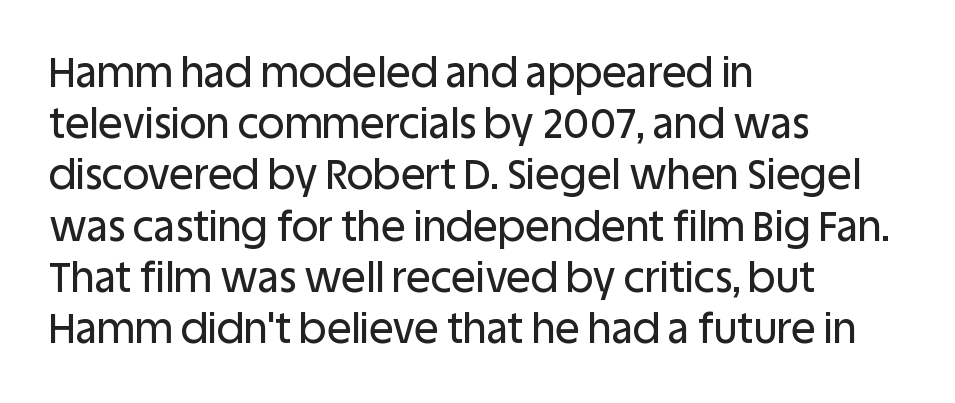
{"serif": "no", "italic": "no", "width": "normal", "stroke_contrast": "low", "x_height": "large", "monospaced": "no", "underline": "no", "align": "left", "line_spacing": "normal", "line_spacing_ratio": 1.25, "letter_spacing": "normal", "letter_spacing_em": 0.0, "glyph_px": 41}
